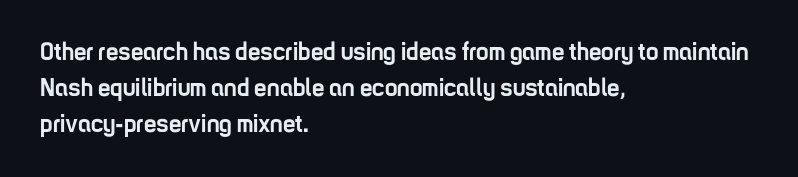
Q: Is the text bold? A: Yes.
Q: Is the text italic (slanted)? A: No, it is upright.
Q: Is the text underlined? A: No.
Q: How is the paragraph aligned? A: Left-aligned.
Q: Is the spacing between letters normal or unusually wide? A: Normal.
Q: Is the spacing between lines tight, normal or loose? A: Normal.
